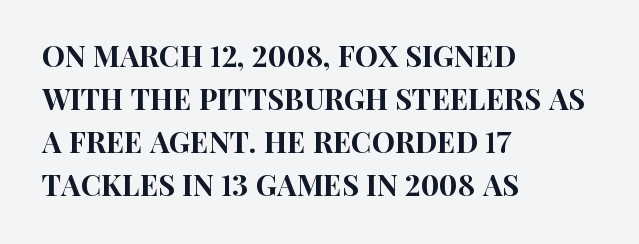
Are there feet on the stems? There aren't — it's a sans. The strip under each line holds only bare page. Left-aligned paragraph, ragged on the right. These lines were composed using upright roman letters.
